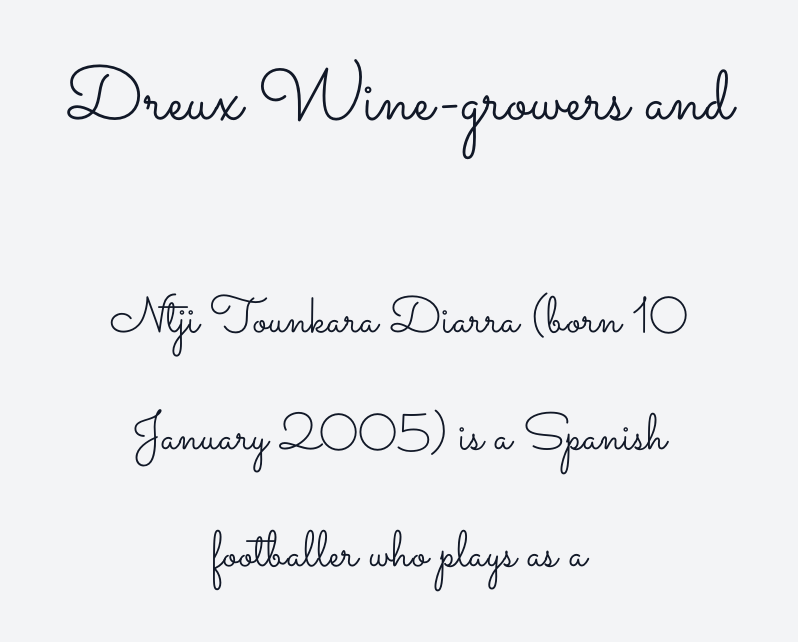
Q: Is the text bold? A: No.
Q: Is the text italic (slanted)? A: Yes.
Q: Is the text underlined? A: No.
Q: How is the paragraph aligned? A: Centered.
Q: Is the spacing between letters normal or unusually wide? A: Normal.
Q: Is the spacing between lines tight, normal or loose? A: Loose.
Q: Which block of text is set in a larger size, the first (top) or the second (bottom)? A: The first (top) one.
Q: Width (condensed, normal, or wide)? A: Wide.
Q: Stroke contrast? A: Low.
Q: x-height? A: Small.
Q: Monospaced? A: No.
